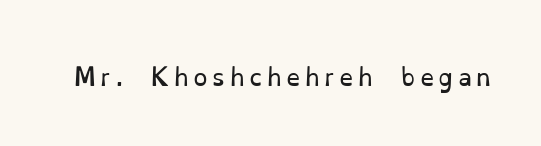
The image shows 23 px text type, upright; set not underlined.
